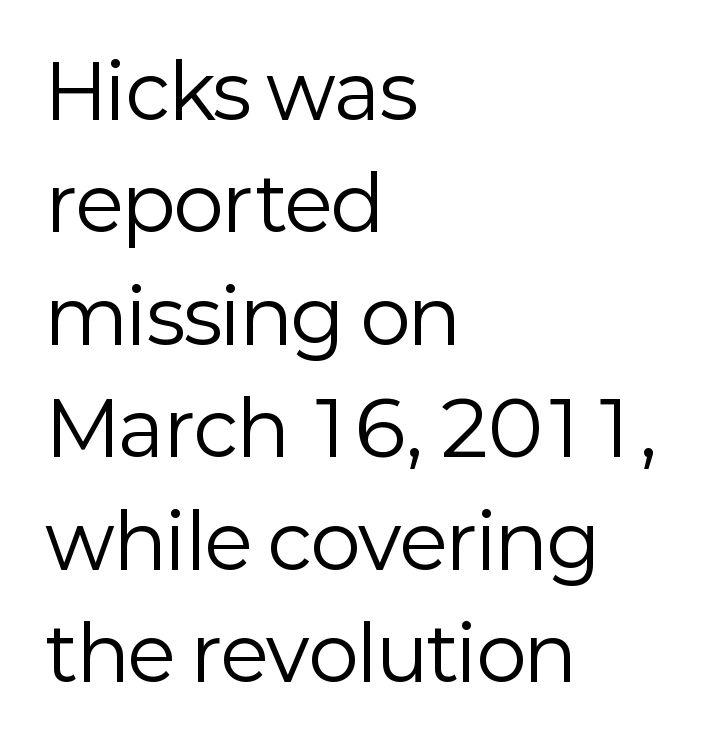
Grotesque or geometric, the face here clearly has no serifs. Vertically, the passage feels balanced, rows spaced as you'd expect. Each letter keeps its own natural width here, so spacing adapts to shape. Layout note: lines flush left. The letterforms sit shoulder to shoulder at normal distance. Glance below the letters and you will spot only blank space.
